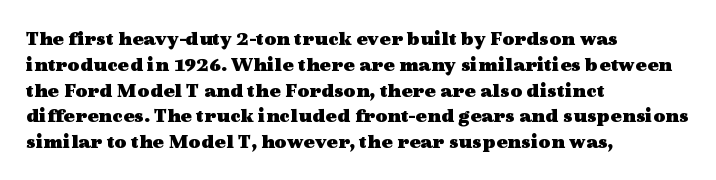
The image shows 21 px bold type, upright; set left-aligned, line spacing 1.23x, normal letter spacing, not underlined.
